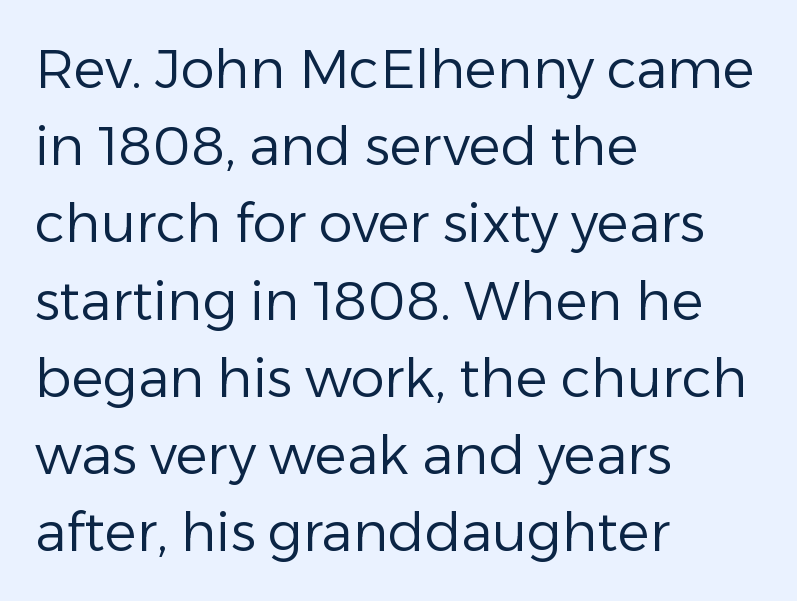
{"serif": "no", "italic": "no", "bold": "no", "weight": "regular", "width": "normal", "stroke_contrast": "low", "x_height": "medium", "monospaced": "no", "underline": "no", "align": "left", "line_spacing": "normal", "line_spacing_ratio": 1.43, "letter_spacing": "normal", "letter_spacing_em": 0.0, "glyph_px": 54}
